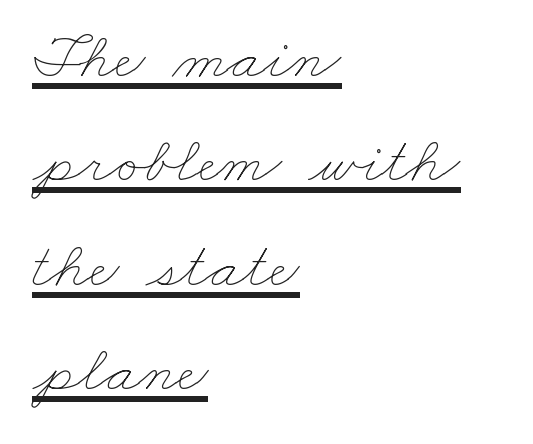
Q: Is the text bold? A: No.
Q: Is the text underlined? A: Yes.
Q: How is the paragraph aligned? A: Left-aligned.
Q: Is the spacing between letters normal or unusually wide? A: Normal.
Q: Is the spacing between lines tight, normal or loose? A: Normal.
Q: Width (condensed, normal, or wide)? A: Wide.
Q: Stroke contrast? A: Low.
Q: x-height? A: Small.
Q: Monospaced? A: No.
